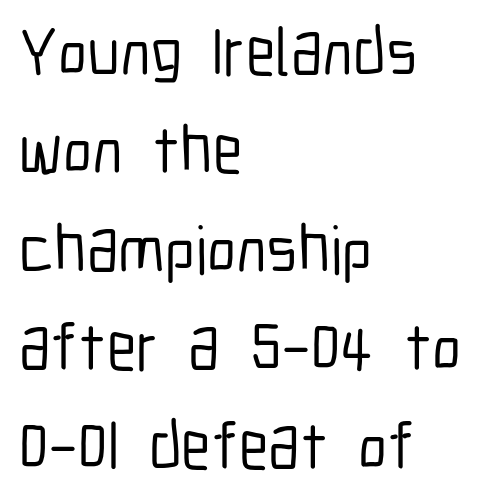
{"serif": "no", "italic": "no", "width": "condensed", "stroke_contrast": "low", "x_height": "medium", "monospaced": "no", "underline": "no", "align": "left", "line_spacing": "normal", "line_spacing_ratio": 1.47, "letter_spacing": "normal", "letter_spacing_em": 0.0, "glyph_px": 67}
